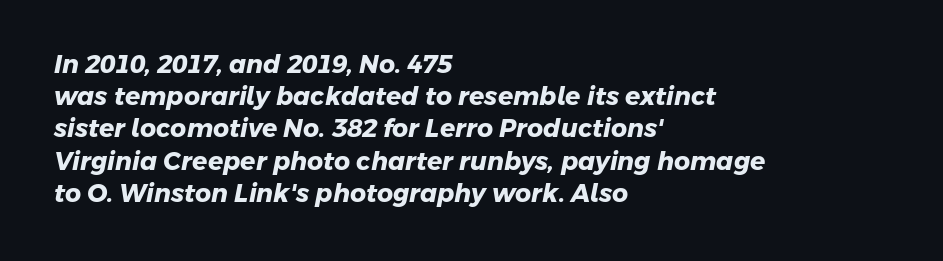
Q: Is the text bold? A: Yes.
Q: Is the text underlined? A: No.
Q: How is the paragraph aligned? A: Left-aligned.
Q: Is the spacing between letters normal or unusually wide? A: Normal.
Q: Is the spacing between lines tight, normal or loose? A: Normal.
